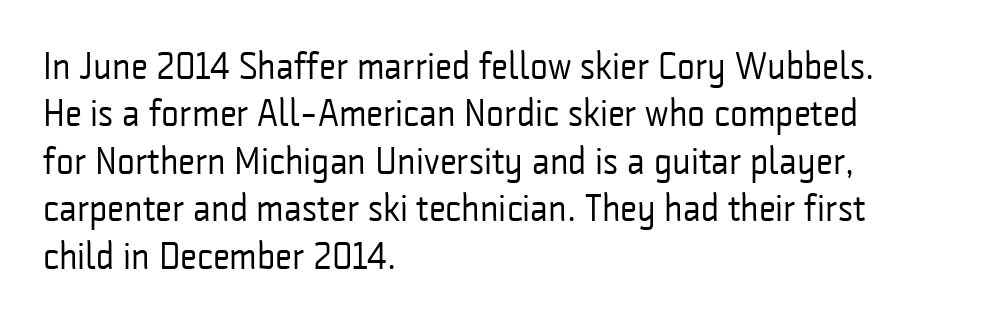
Q: Is the text bold? A: No.
Q: Is the text italic (slanted)? A: No, it is upright.
Q: Is the typeface a serif or a sans-serif typeface? A: Sans-serif.
Q: Is the text underlined? A: No.
Q: How is the paragraph aligned? A: Left-aligned.
Q: Is the spacing between letters normal or unusually wide? A: Normal.
Q: Is the spacing between lines tight, normal or loose? A: Normal.
Q: Width (condensed, normal, or wide)? A: Condensed.
Q: Stroke contrast? A: Low.
Q: x-height? A: Medium.
Q: Monospaced? A: No.
